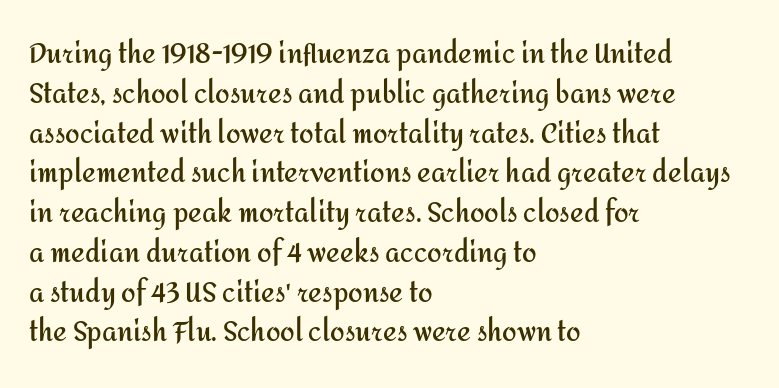
Plenty of ink on the page — the face is bold. Vertical spacing — default. Descenders hang freely into open space. All the whitespace from short lines collects on the right. This rendering leaves character spacing at its baseline value. Do the letters lean? They stand straight.
